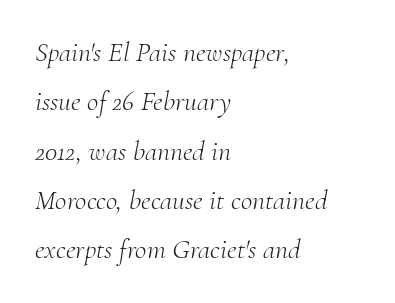
The image shows 28 px light serif type, italic (leaning right); set left-aligned, line spacing 1.76x, normal letter spacing, not underlined; medium stroke contrast and a small x-height.
